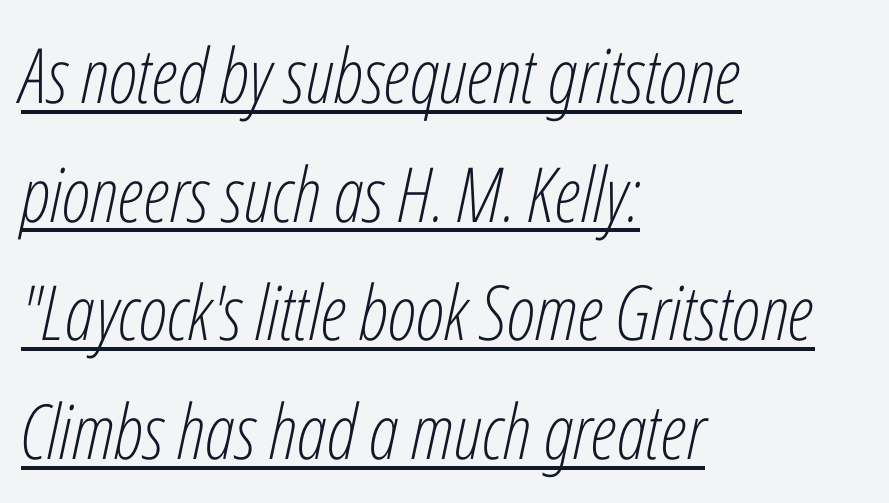
{"italic": "yes", "lean": "right", "slant_degrees": 12, "bold": "no", "weight": "light", "width": "condensed", "stroke_contrast": "low", "x_height": "medium", "monospaced": "no", "underline": "yes", "align": "left", "line_spacing": "normal", "line_spacing_ratio": 1.56, "letter_spacing": "normal", "letter_spacing_em": 0.0, "glyph_px": 76}
